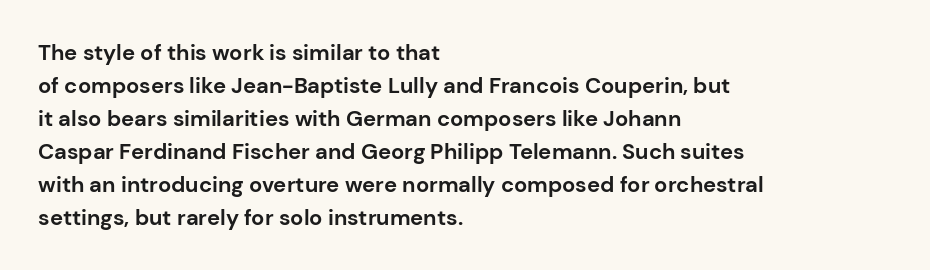
{"italic": "no", "bold": "yes", "underline": "no", "align": "left", "line_spacing": "normal", "line_spacing_ratio": 1.5, "letter_spacing": "normal", "letter_spacing_em": 0.0, "glyph_px": 22}
